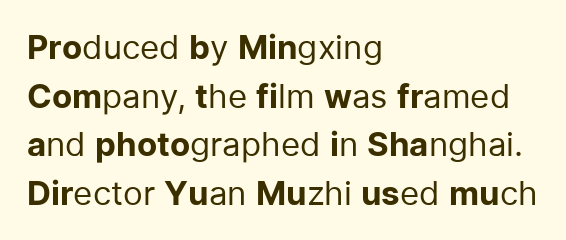
You can tell it's not italic because the verticals are truly vertical. On a weight scale, this lands at 450 or below. This rendering leaves character spacing at its baseline value. The letters advance in unequal steps, a hallmark of proportional type. Does the leading feel generous? No, just average.
